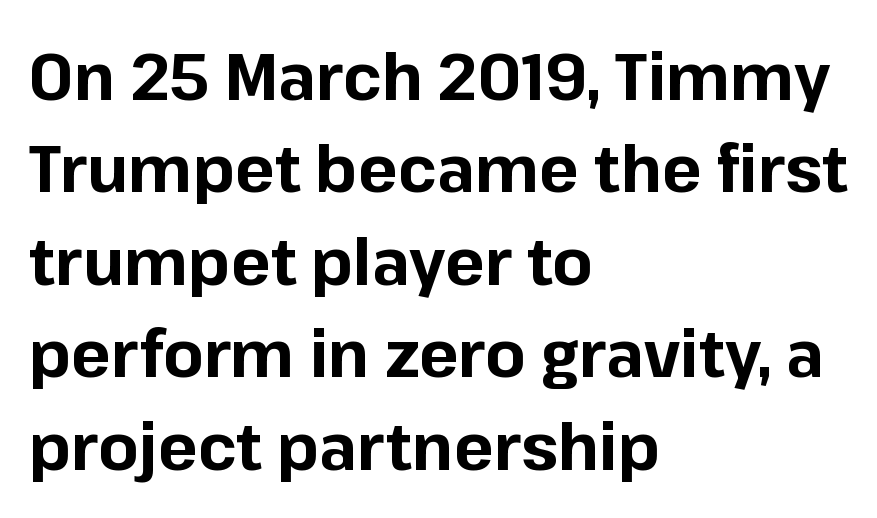
Q: Is the text bold? A: Yes.
Q: Is the text italic (slanted)? A: No, it is upright.
Q: Is the typeface a serif or a sans-serif typeface? A: Sans-serif.
Q: Is the text underlined? A: No.
Q: How is the paragraph aligned? A: Left-aligned.
Q: Is the spacing between letters normal or unusually wide? A: Normal.
Q: Is the spacing between lines tight, normal or loose? A: Normal.
Q: Width (condensed, normal, or wide)? A: Normal.
Q: Stroke contrast? A: Low.
Q: x-height? A: Medium.
Q: Monospaced? A: No.
